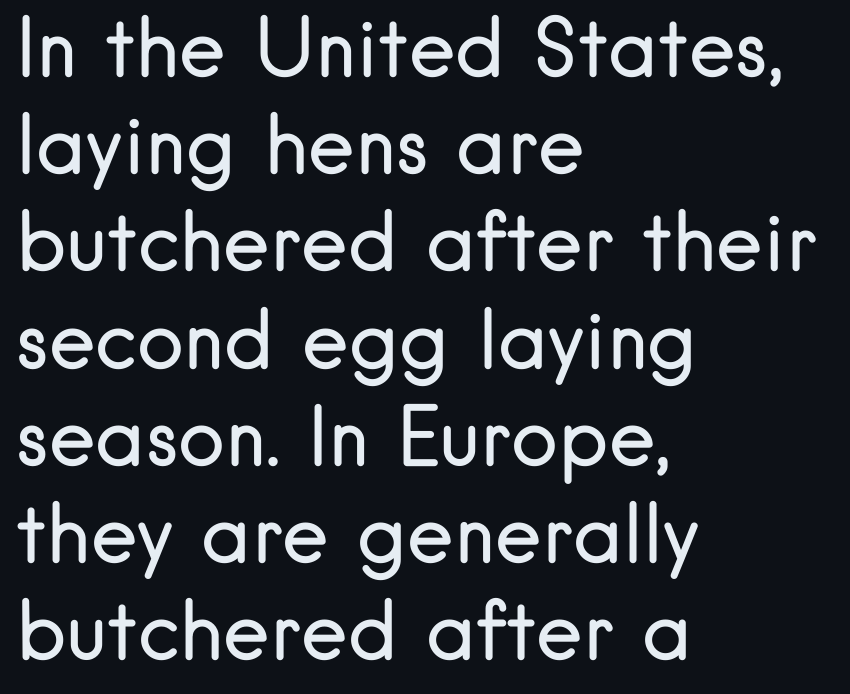
The image shows 79 px regular-weight sans-serif type, upright; set left-aligned, line spacing 1.23x, normal letter spacing, not underlined; low stroke contrast and a small x-height.
